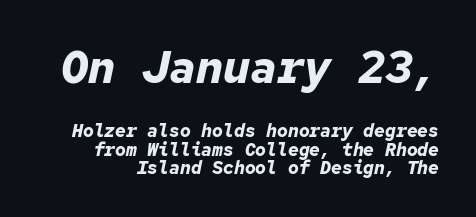
Q: Is the text bold? A: Yes.
Q: Is the text italic (slanted)? A: Yes, it leans right by about 12 degrees.
Q: Is the text underlined? A: No.
Q: Is the spacing between letters normal or unusually wide? A: Normal.
Q: Is the spacing between lines tight, normal or loose? A: Tight.
Q: Which block of text is set in a larger size, the first (top) or the second (bottom)? A: The first (top) one.
Q: Width (condensed, normal, or wide)? A: Normal.
Q: Stroke contrast? A: Low.
Q: x-height? A: Medium.
Q: Monospaced? A: Yes.
